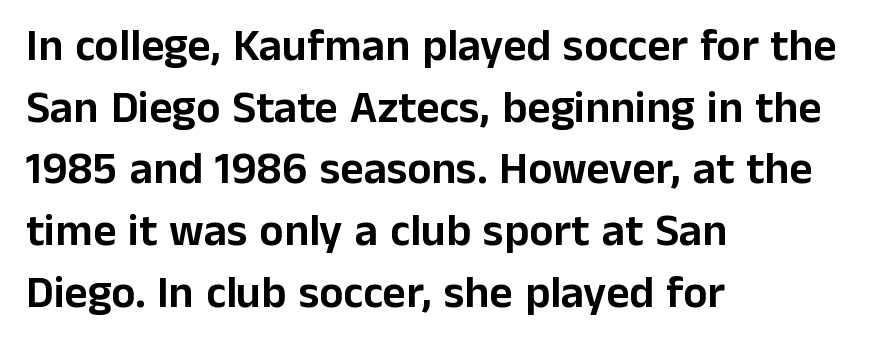
The image shows 45 px sans-serif type, upright; set left-aligned, normal line spacing (1.37x), normal letter spacing, not underlined; low stroke contrast and a medium x-height.
